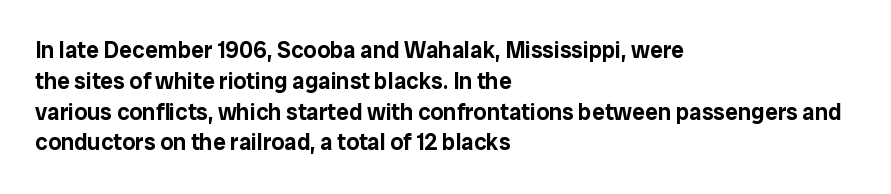
The image shows 23 px text type, upright; set left-aligned, normal line spacing (1.34x), normal letter spacing, not underlined.
